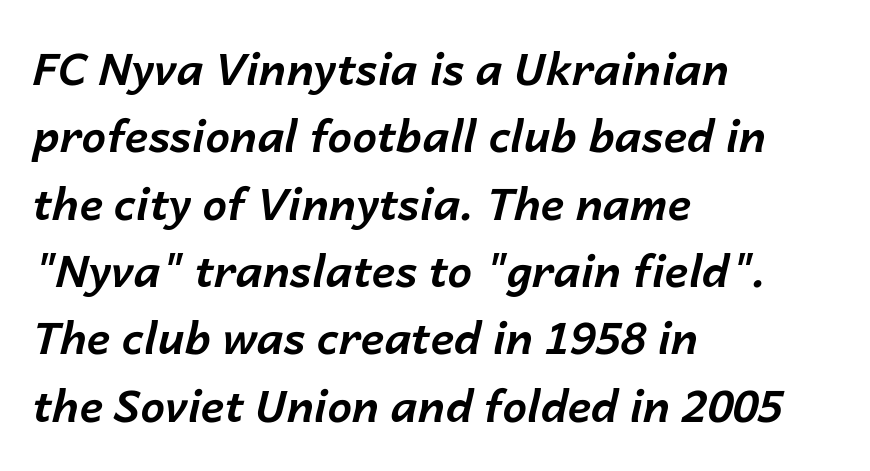
Q: Is the text bold? A: Yes.
Q: Is the text italic (slanted)? A: Yes, it leans right by about 14 degrees.
Q: Is the text underlined? A: No.
Q: How is the paragraph aligned? A: Left-aligned.
Q: Is the spacing between letters normal or unusually wide? A: Normal.
Q: Is the spacing between lines tight, normal or loose? A: Normal.
Q: Width (condensed, normal, or wide)? A: Normal.
Q: Stroke contrast? A: Low.
Q: x-height? A: Medium.
Q: Monospaced? A: No.
